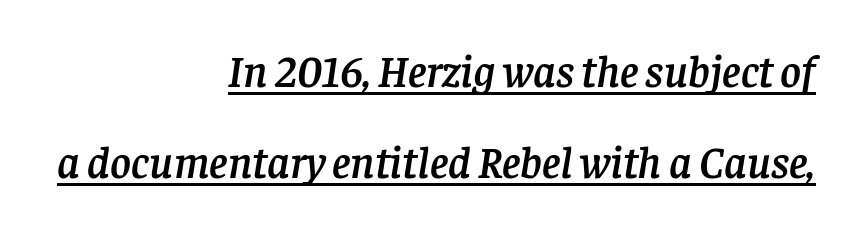
A typesetter would mark this as italic. Does the leading feel generous? Absolutely, it's lavish. Think of a printed novel: that variable character pitch is what you see here. The rendering keeps characters at their native spacing. Underlined type.
